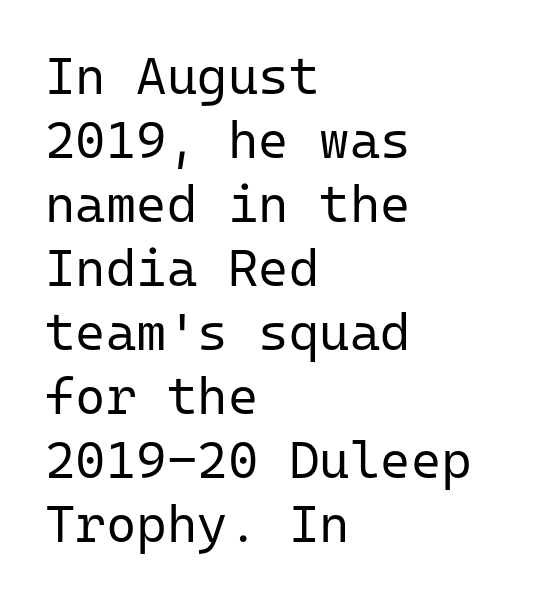
These lines stack with their left ends in a neat column. Each row of text sits above clean, open space. The font's upright variant was chosen for this text. No feet cap the strokes, marking this as sans-serif type.
